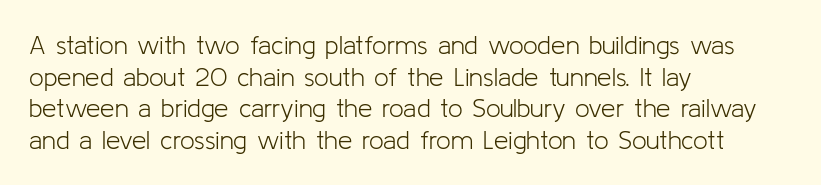
Nope, not italic — everything's standing straight. The font is comparable to plain body text, perhaps lighter. Inter-character spacing is left at the font's built-in metrics. The zone under the glyphs is completely vacant. These lines are set flush left with a ragged right edge.
